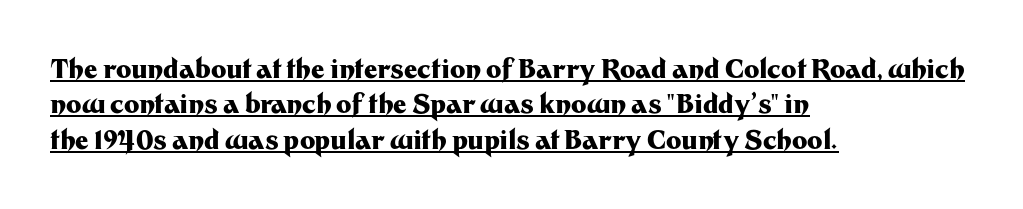
The image shows 26 px bold type, upright; set left-aligned, normal line spacing (1.36x), normal letter spacing, underlined.
